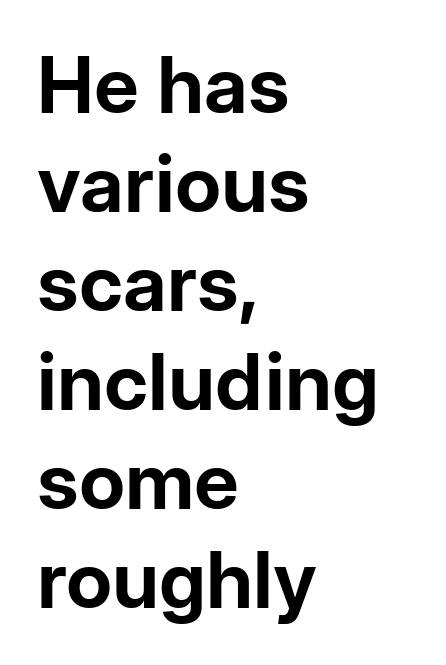
The image shows 78 px bold sans-serif type, upright; set left-aligned, normal line spacing (1.27x), normal letter spacing, not underlined; low stroke contrast and a medium x-height.
